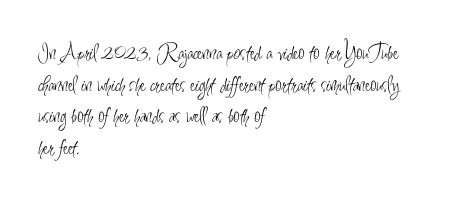
Line spacing here is normal. The text block is weighted toward the left margin, trailing off unevenly rightward. Lines of text with bare space underneath. Nothing unusual about the tracking: characters are spaced as the font intends. A quiet, ordinary-to-light weight characterises the typeface.
